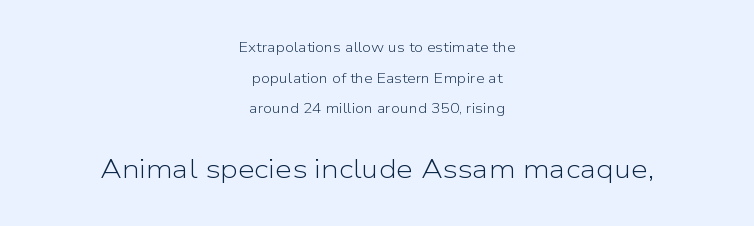
The image shows 27 px text type, upright; set centered, loose line spacing (2.18x), normal letter spacing, not underlined; the second (bottom) block is 1.93x larger.
